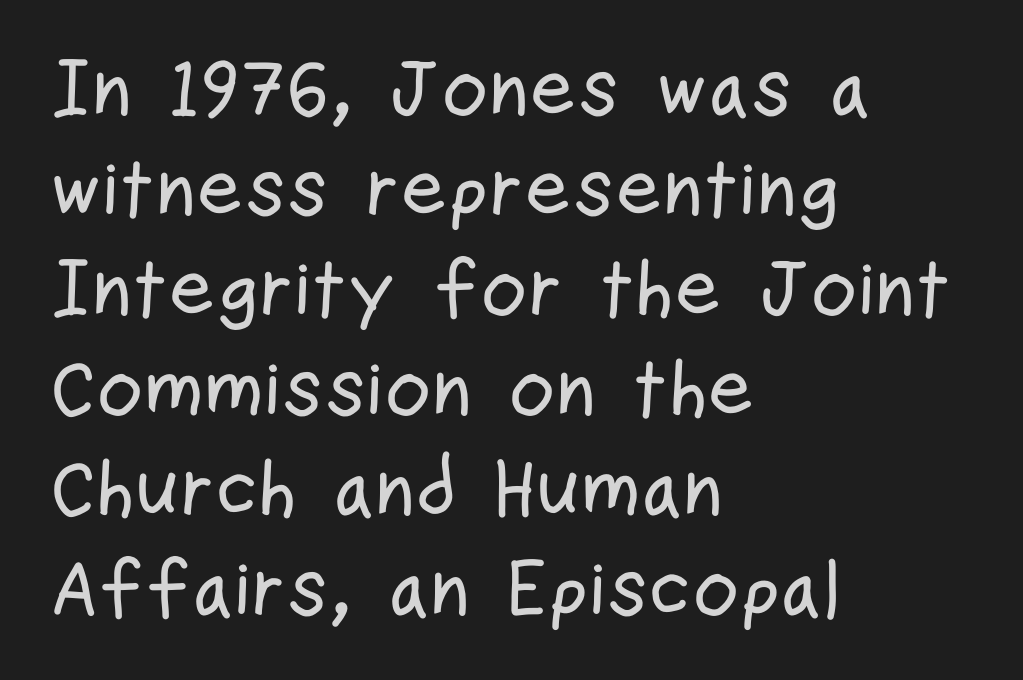
Default kerning and tracking; the words read as compact shapes. This is roman type, the default non-slanted kind. Successive baselines arrive at the customary interval. Visually the block forms a straight wall on the left and a jagged coastline on the right. This rendering features lettering with no underline.
